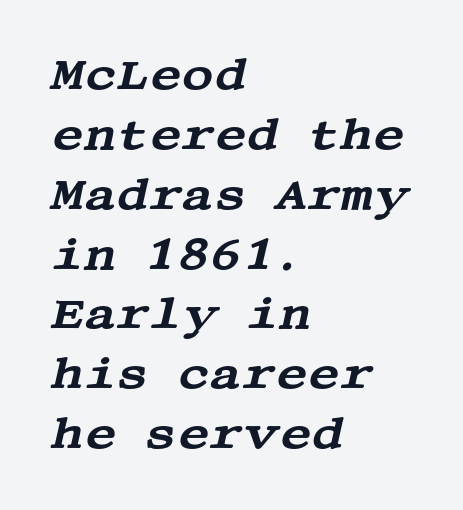
Check under the words: just untouched page. The letterforms sit shoulder to shoulder at normal distance. The specimen reads as italic at a glance. A normal amount of white space separates one row of letters from the next.
